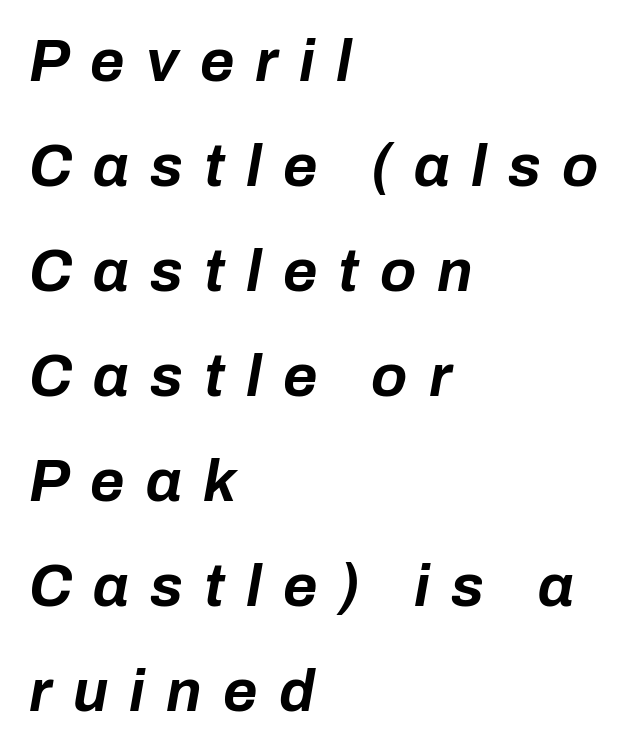
A bare baseline throughout the passage. This is heavy type, rendered in bold. Spacing verdict: proportional, widths tailored to each character. The text block is weighted toward the left margin, trailing off unevenly rightward. The face used here has a pronounced slope to its letters.
